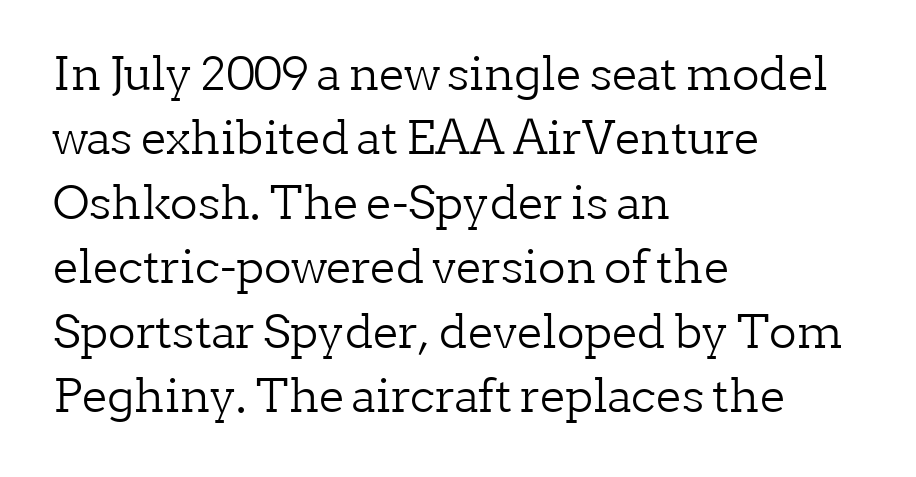
{"serif": "yes", "italic": "no", "bold": "no", "weight": "light", "width": "normal", "stroke_contrast": "low", "x_height": "medium", "monospaced": "no", "underline": "no", "align": "left", "line_spacing": "normal", "line_spacing_ratio": 1.4, "letter_spacing": "normal", "letter_spacing_em": 0.0, "glyph_px": 46}
